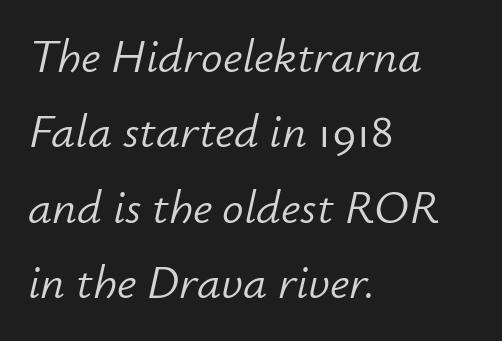
Whoever set this chose a conventional vertical rhythm. The glyphs look as if they've been sheared to an angle. Weight class: somewhere from thin through regular. Compared with a centered layout, this one pins lines to the left instead.
